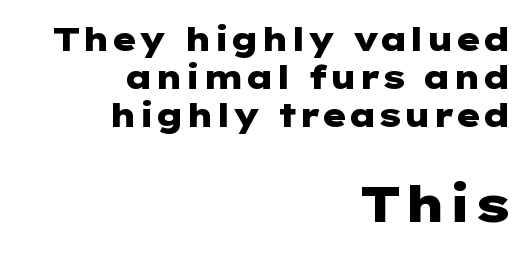
Are there feet on the stems? There aren't — it's a sans. You could barely slide anything between these rows. This sample uses plain, unmodified letter spacing. These lines stack with their right ends in a neat column. Heavy-handed strokes throughout: this text is bold.
